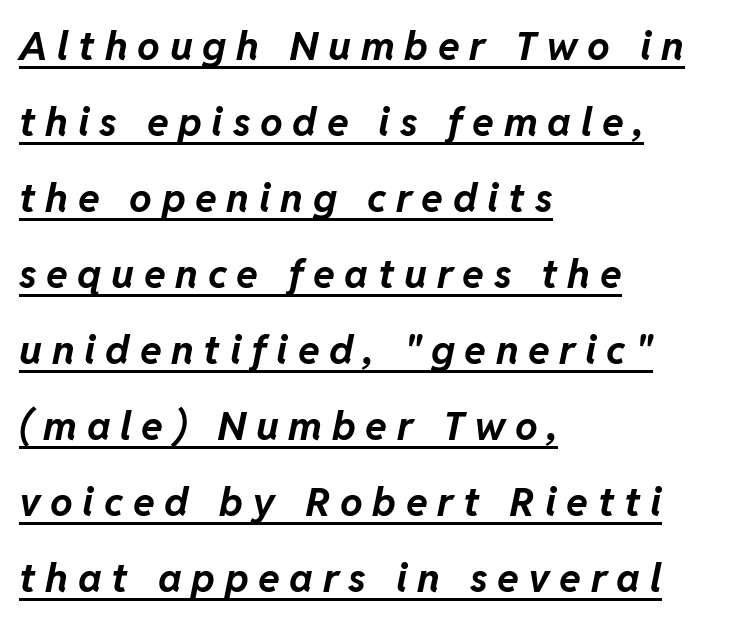
The image shows 40 px bold type, italic (leaning right); set left-aligned, loose line spacing (1.9x), unusually wide letter spacing (+0.24 em), underlined; low stroke contrast and a medium x-height.
